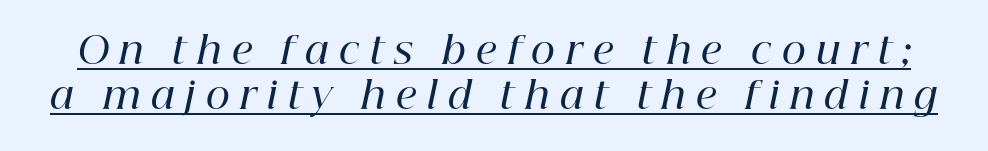
Q: Is the text bold? A: Semi-bold.
Q: Is the text italic (slanted)? A: Yes, it leans right by about 12 degrees.
Q: Is the typeface a serif or a sans-serif typeface? A: Serif.
Q: Is the text underlined? A: Yes.
Q: Is the spacing between letters normal or unusually wide? A: Unusually wide.
Q: Width (condensed, normal, or wide)? A: Normal.
Q: Stroke contrast? A: High.
Q: x-height? A: Medium.
Q: Monospaced? A: No.
